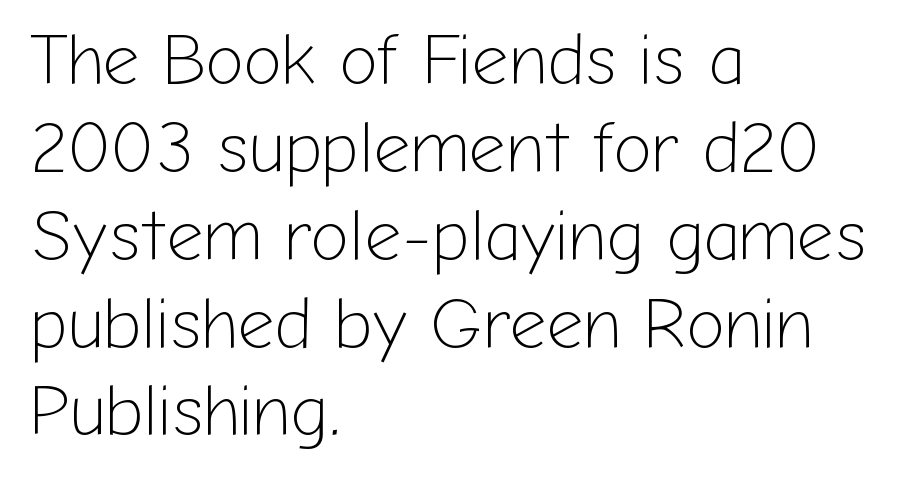
Think of a printed novel: that variable character pitch is what you see here. A quiet, ordinary-to-light weight characterises the typeface. Type style note: lacks serifs. A clean baseline with only descenders dipping below it.
